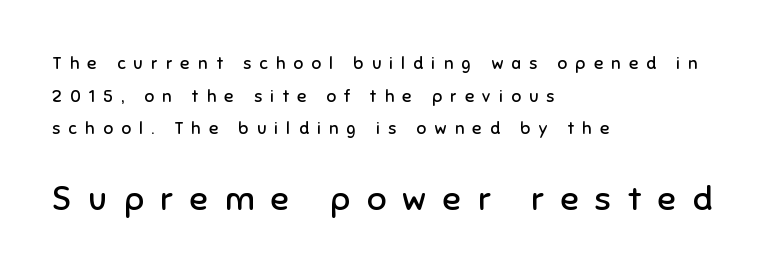
{"serif": "no", "italic": "no", "bold": "no", "weight": "regular", "width": "normal", "stroke_contrast": "low", "x_height": "medium", "monospaced": "no", "underline": "no", "align": "left", "line_spacing": "loose", "line_spacing_ratio": 1.92, "letter_spacing": "wide", "letter_spacing_em": 0.49, "larger_block": "second", "size_ratio": 2.0, "glyph_px": 34}
